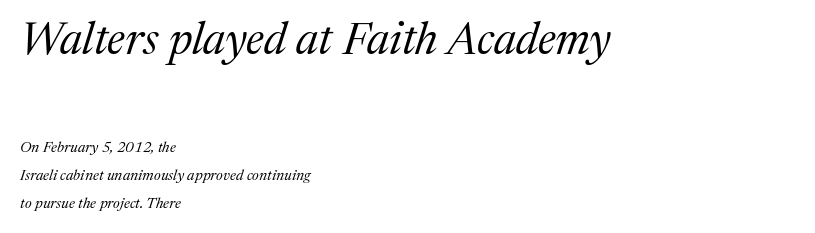
Rendered with sloped, italic letterforms. Casual observation: everything's shoved over to the left. The typesetting does not lean heavy: it is not bold. The zone under the glyphs is completely vacant.
